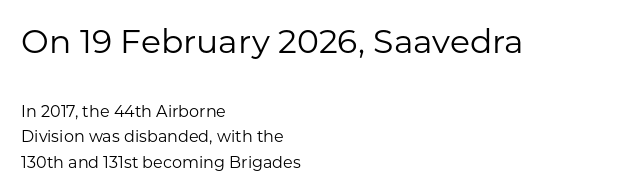
{"serif": "no", "italic": "no", "bold": "no", "weight": "regular", "width": "normal", "stroke_contrast": "low", "x_height": "medium", "monospaced": "no", "underline": "no", "align": "left", "line_spacing": "normal", "line_spacing_ratio": 1.61, "letter_spacing": "normal", "letter_spacing_em": 0.0, "larger_block": "first", "size_ratio": 2.06, "glyph_px": 33}
